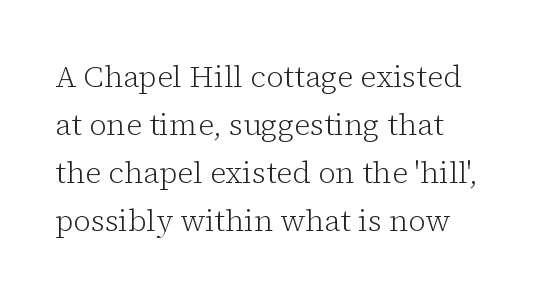
The image shows 30 px light serif type, upright; set left-aligned, normal line spacing (1.6x), normal letter spacing, not underlined; low stroke contrast and a medium x-height.
